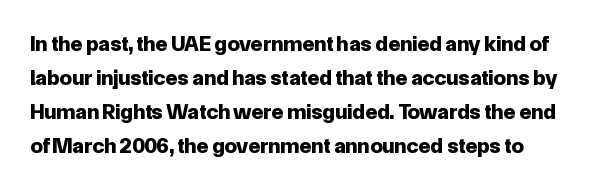
{"italic": "no", "bold": "yes", "underline": "no", "line_spacing": "normal", "line_spacing_ratio": 1.54, "letter_spacing": "normal", "letter_spacing_em": 0.0, "glyph_px": 22}
